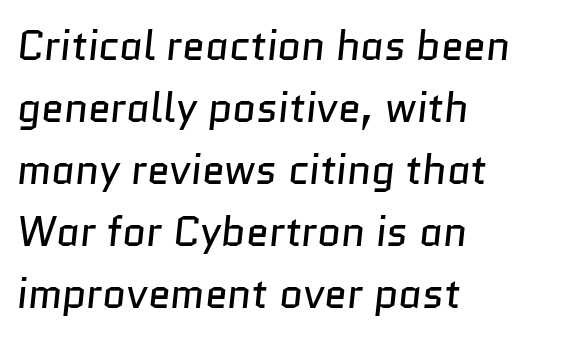
The letters advance in unequal steps, a hallmark of proportional type. The face used here is rendered with its standard letterfit. I'd call this a sans setting — the letters go barefoot. Stems and bowls with no extra thickness — not bold. In terms of leading, this rendering sits right in the middle. Has an underline been added? It has not.
